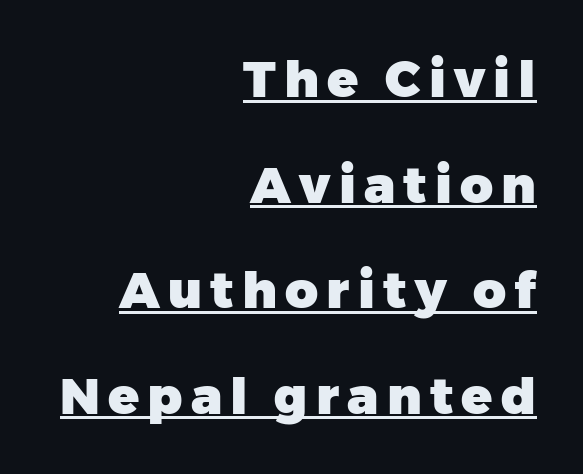
{"serif": "no", "italic": "no", "bold": "yes", "weight": "heavy", "width": "normal", "stroke_contrast": "low", "x_height": "medium", "monospaced": "no", "underline": "yes", "align": "right", "line_spacing": "loose", "line_spacing_ratio": 2.07, "glyph_px": 51}
